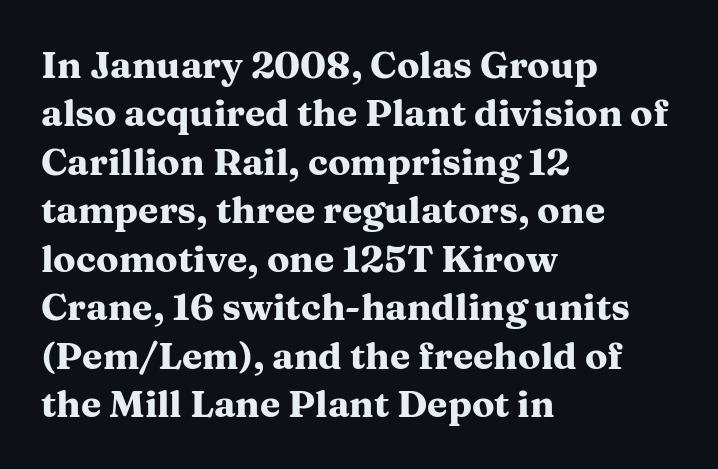
{"serif": "yes", "italic": "no", "bold": "yes", "weight": "heavy", "width": "wide", "stroke_contrast": "medium", "x_height": "medium", "monospaced": "no", "underline": "no", "align": "left", "line_spacing": "normal", "line_spacing_ratio": 1.31, "letter_spacing": "normal", "letter_spacing_em": 0.0, "glyph_px": 37}
